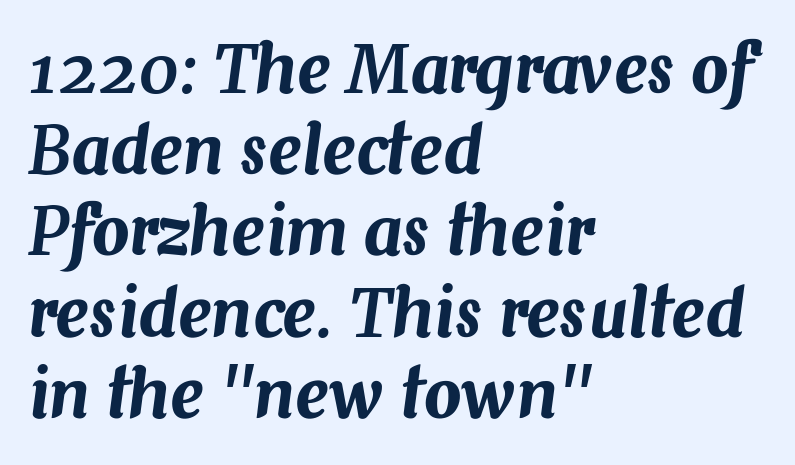
The tracking reads as untouched default to a designer's eye. Rule under the text: the space is simply empty. Rendered with sloped, italic letterforms. Compared with a centered layout, this one pins lines to the left instead. Spacing verdict: proportional, widths tailored to each character.
